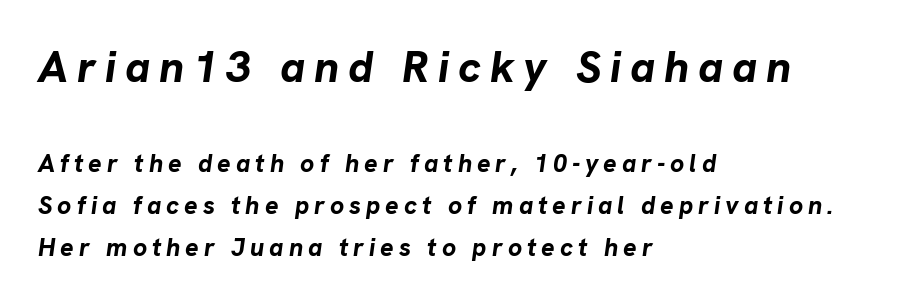
{"italic": "yes", "lean": "right", "slant_degrees": 8, "bold": "yes", "weight": "bold", "width": "normal", "stroke_contrast": "low", "x_height": "medium", "monospaced": "no", "underline": "no", "align": "left", "line_spacing": "normal", "line_spacing_ratio": 1.68, "letter_spacing": "wide", "letter_spacing_em": 0.2, "larger_block": "first", "size_ratio": 1.76, "glyph_px": 44}
